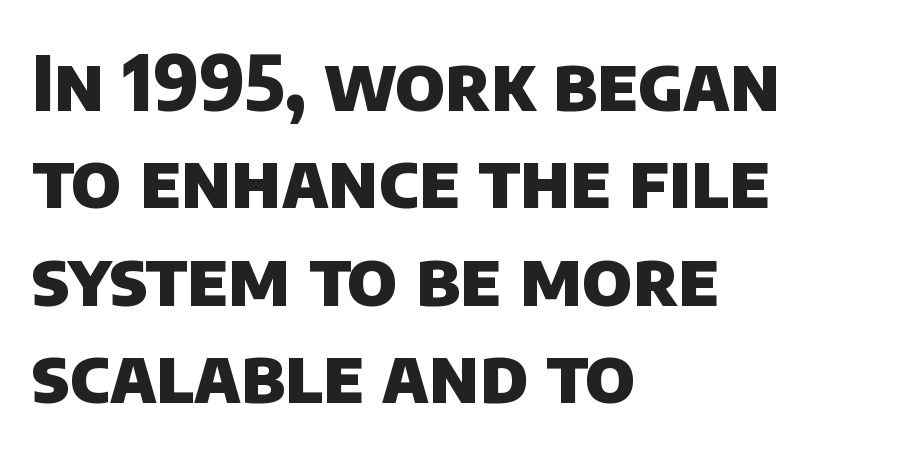
The image shows 76 px heavy sans-serif type; set left-aligned, normal line spacing (1.28x), normal letter spacing, not underlined; low stroke contrast and a large x-height.
